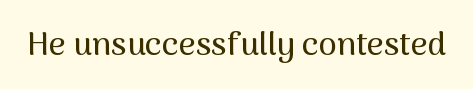
The image shows 33 px sans-serif type, upright; set normal letter spacing, not underlined; medium stroke contrast and a medium x-height.
